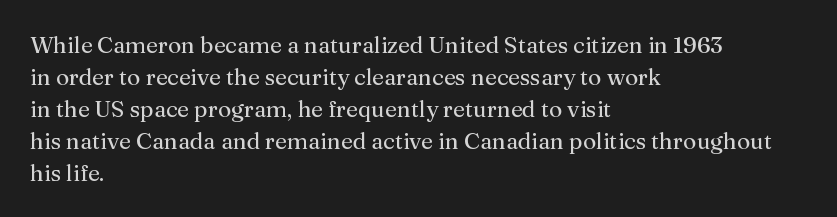
{"italic": "no", "bold": "no", "underline": "no", "align": "left", "line_spacing": "normal", "line_spacing_ratio": 1.39, "letter_spacing": "normal", "letter_spacing_em": 0.0, "glyph_px": 23}
